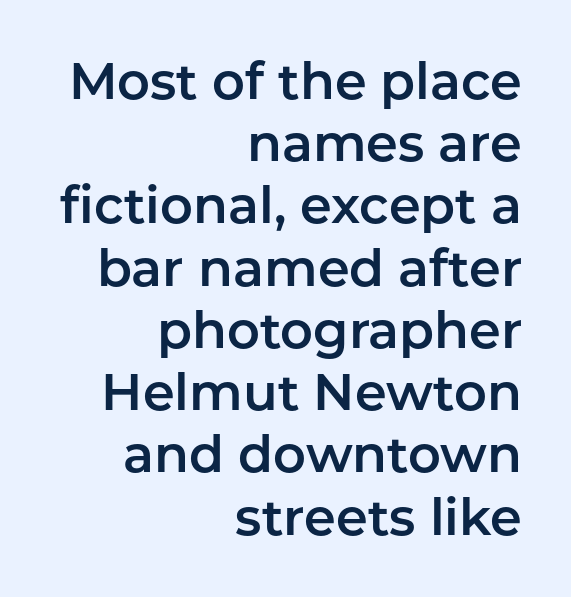
The image shows 51 px sans-serif type, upright; set right-aligned, line spacing 1.22x, normal letter spacing, not underlined; low stroke contrast and a medium x-height.
